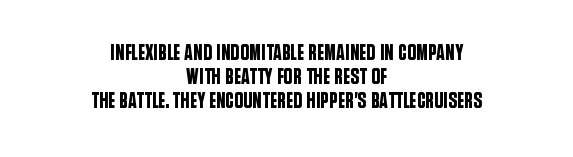
Q: Is the text italic (slanted)? A: No, it is upright.
Q: Is the text underlined? A: No.
Q: How is the paragraph aligned? A: Centered.
Q: Is the spacing between letters normal or unusually wide? A: Normal.
Q: Is the spacing between lines tight, normal or loose? A: Tight.
